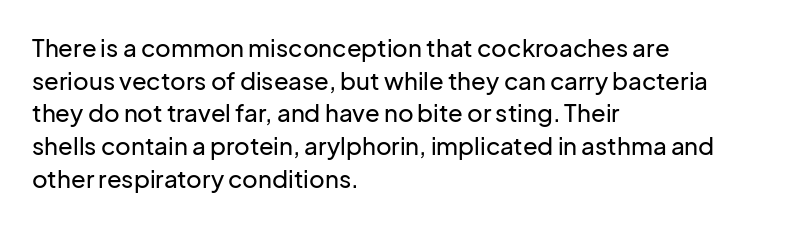
The image shows 24 px text type, upright; set left-aligned, normal line spacing (1.36x), normal letter spacing, not underlined.
